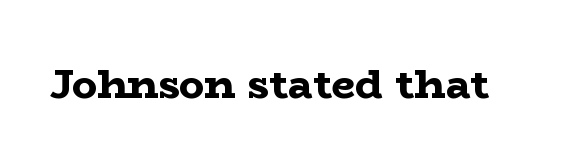
{"serif": "yes", "italic": "no", "bold": "yes", "weight": "bold", "width": "wide", "stroke_contrast": "low", "x_height": "medium", "monospaced": "no", "underline": "no", "letter_spacing": "normal", "letter_spacing_em": 0.0, "glyph_px": 42}
